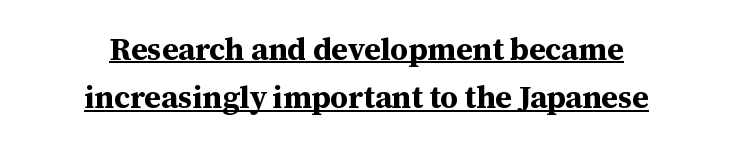
Chunky letters — that's bold for sure. Looks like regular typesetting: each glyph gets only the width it needs. Classification — serif. Leading: standard. These lines stack symmetrically, like a column narrowing and widening about its center. Posture: upright roman.
